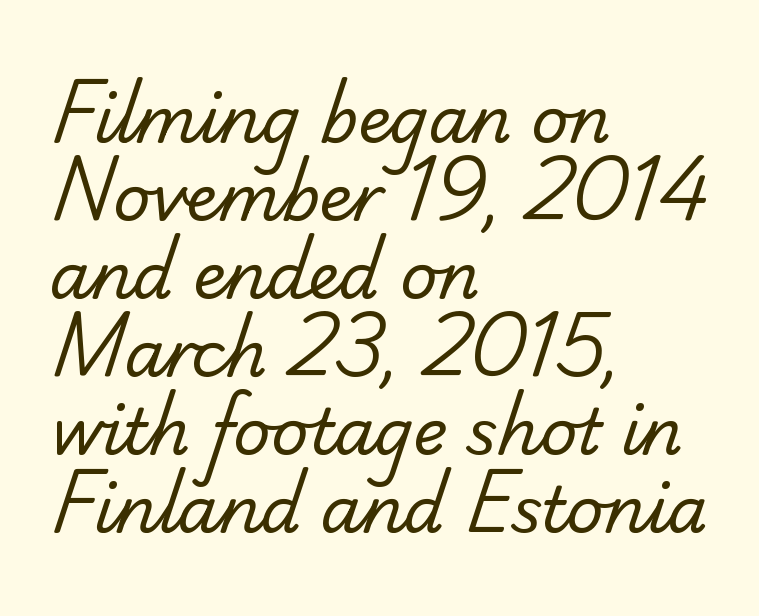
{"serif": "no", "bold": "no", "weight": "regular", "width": "normal", "stroke_contrast": "low", "x_height": "small", "monospaced": "no", "underline": "no", "align": "left", "line_spacing_ratio": 1.22, "letter_spacing": "normal", "letter_spacing_em": 0.0, "glyph_px": 64}
